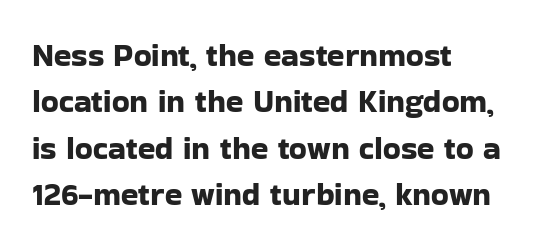
The image shows 32 px sans-serif type, upright; set left-aligned, normal line spacing (1.45x), normal letter spacing, not underlined; low stroke contrast and a medium x-height.
